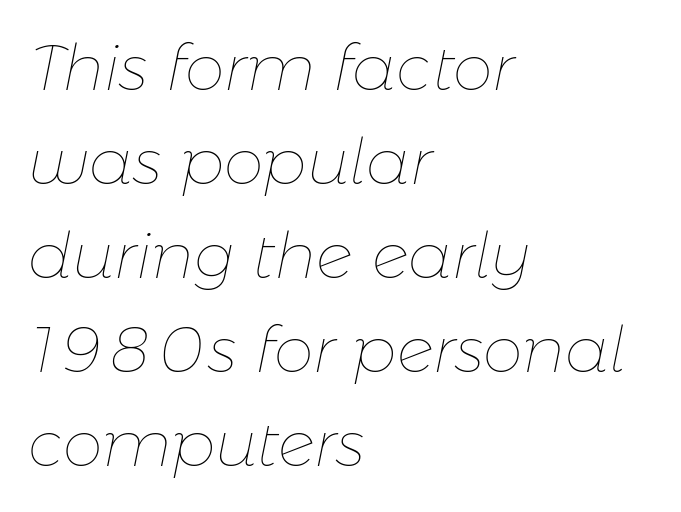
Q: Is the text bold? A: No.
Q: Is the text italic (slanted)? A: Yes, it leans right by about 11 degrees.
Q: Is the text underlined? A: No.
Q: How is the paragraph aligned? A: Left-aligned.
Q: Is the spacing between letters normal or unusually wide? A: Normal.
Q: Is the spacing between lines tight, normal or loose? A: Normal.
Q: Width (condensed, normal, or wide)? A: Normal.
Q: Stroke contrast? A: Low.
Q: x-height? A: Medium.
Q: Monospaced? A: No.
